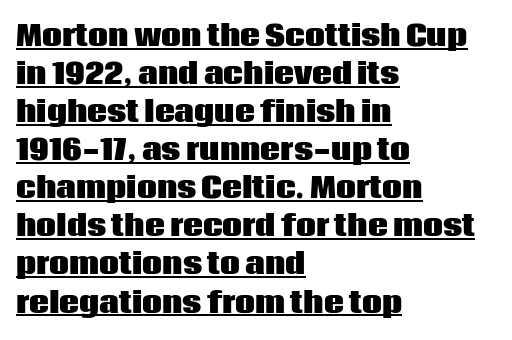
Students, this is bold: see how much ink each stroke carries. Vertically, the passage feels balanced, rows spaced as you'd expect. Alignment: flush left. Note the varied advance widths — an 'i' is clearly narrower than an 'm'. Letter spacing: default.
